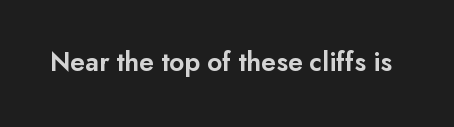
Characters follow at the spacing the type designer built in. The font family rendered here belongs to the sans-serif group. The string is rendered with underlining switched off. Notice how the stems are strictly vertical — no italics here. The passage shown is semibold, sitting just below true bold. Character widths vary here, with narrow letters taking less room than wide ones.
